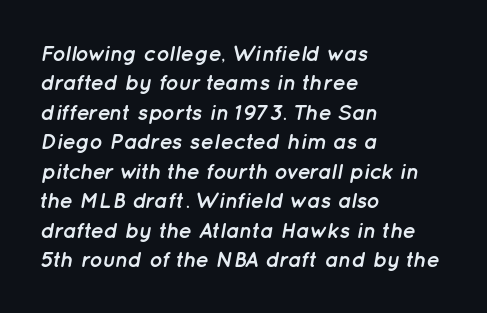
When letters slant like this, we call the style italic. Horizontal alignment here is leftward, the default for most running prose. The typesetting leans heavy: a genuine bold. The space between consecutive lines is moderate.
